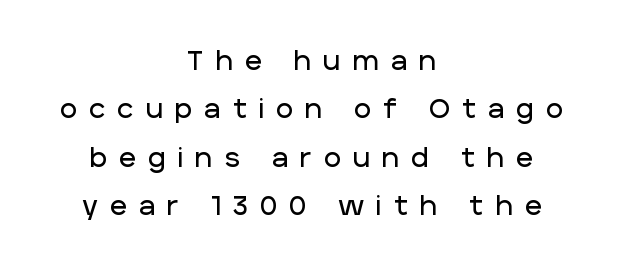
{"italic": "no", "underline": "no", "align": "center", "line_spacing_ratio": 1.86, "letter_spacing": "wide", "letter_spacing_em": 0.47, "glyph_px": 26}
